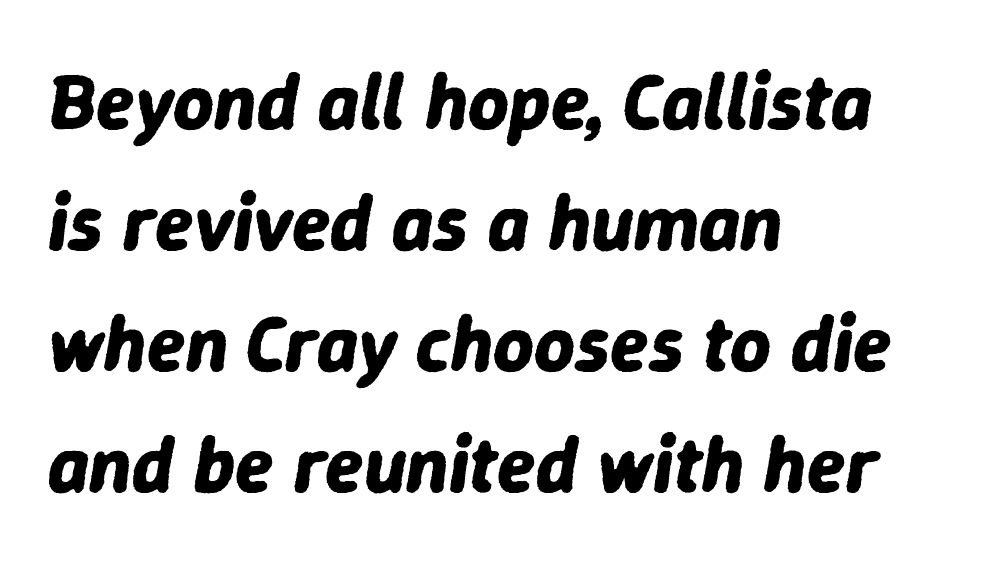
The image shows 79 px bold type, italic (leaning right); set left-aligned, normal line spacing (1.53x), normal letter spacing, not underlined; low stroke contrast and a medium x-height.
